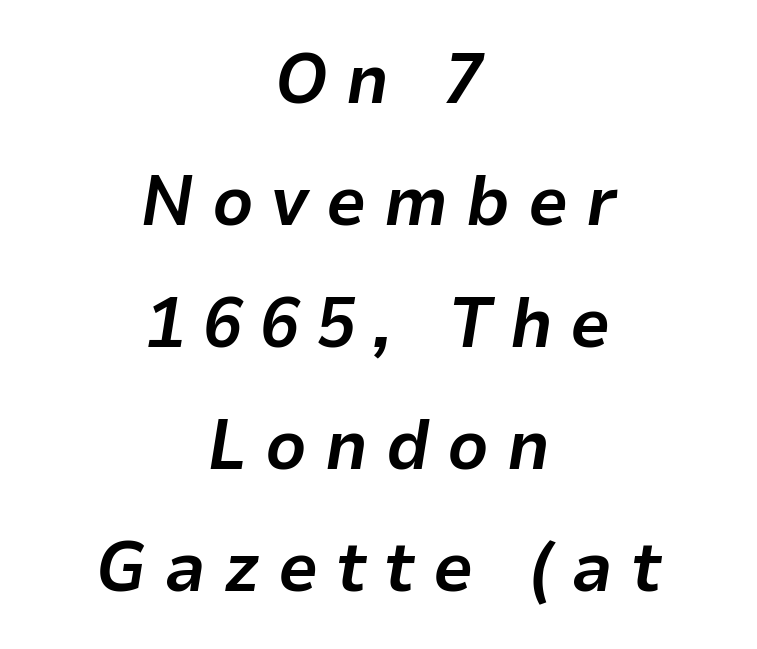
Only glyphs here, with clear space below each row. Caption: bold face, heavy strokes. Is this a fixed-width face? No — the glyphs have proportional, varying widths. Glyph-to-glyph distance is far greater than everyday printed text. These lines were composed using italics. Leftover space on each line is divided equally before and after the words.
